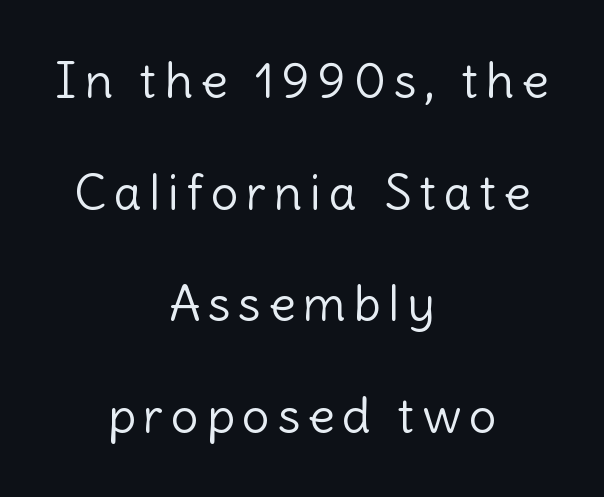
A quiet, ordinary-to-light weight characterises the typeface. Here the designer chose a conventional face with non-uniform glyph widths. Vertically, the passage feels expansive, rows floating well apart. Which margin do the lines hug? Neither — every line sits in the middle. The type family on display is of the sans-serif kind. This is the regular roman posture of the typeface.
